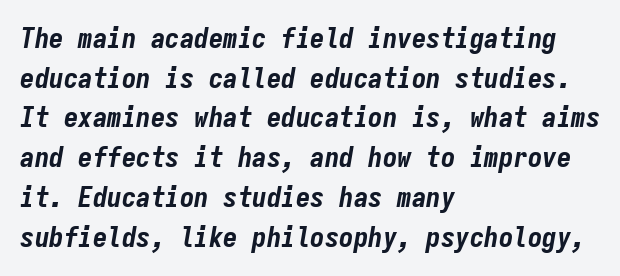
Q: Is the text bold? A: Yes.
Q: Is the text italic (slanted)? A: Yes, it leans right by about 9 degrees.
Q: Is the text underlined? A: No.
Q: How is the paragraph aligned? A: Left-aligned.
Q: Is the spacing between letters normal or unusually wide? A: Normal.
Q: Is the spacing between lines tight, normal or loose? A: Normal.
Q: Width (condensed, normal, or wide)? A: Condensed.
Q: Stroke contrast? A: Low.
Q: x-height? A: Medium.
Q: Monospaced? A: Yes.
